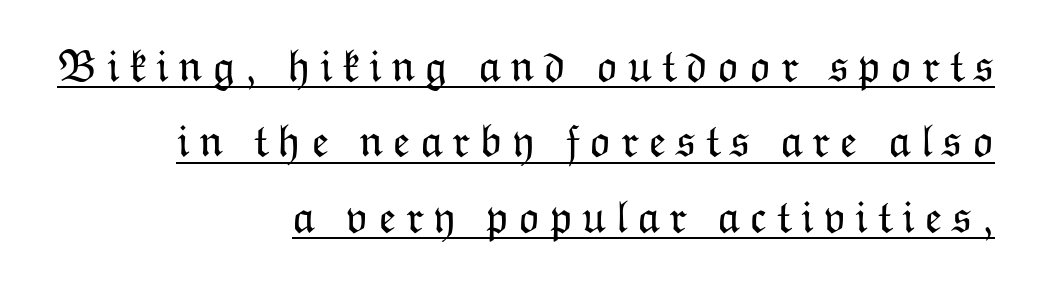
Tracking here is generous; glyphs stand well apart from one another. Posture: vertical. This sample is right-justified, so line beginnings fall wherever the words allow. The leading is moderate, giving the passage an even texture. The words here are underlined.
